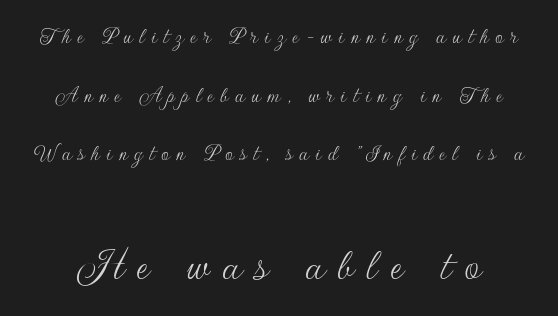
Bigger letters appear in the bottom chunk; the top chunk is reduced. No word sits above an underline. The face used here is proportionally spaced, like ordinary book or web type. Note: no serifs on the glyphs.
